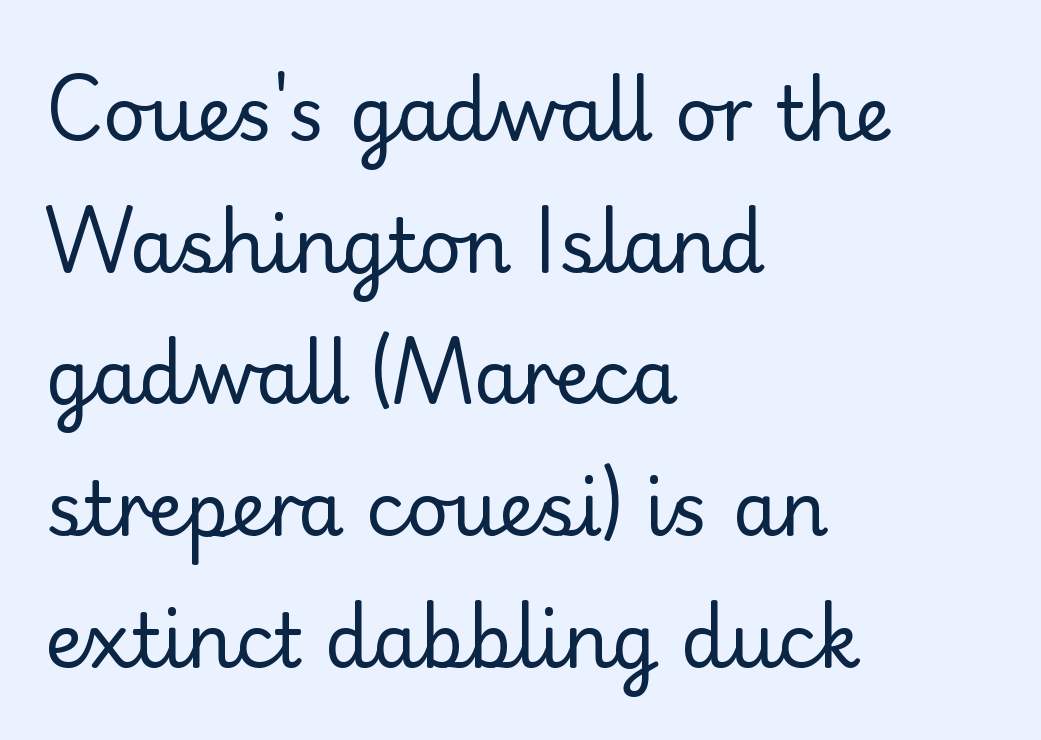
Q: Is the text bold? A: No.
Q: Is the text italic (slanted)? A: No, it is upright.
Q: Is the typeface a serif or a sans-serif typeface? A: Sans-serif.
Q: Is the text underlined? A: No.
Q: How is the paragraph aligned? A: Left-aligned.
Q: Is the spacing between letters normal or unusually wide? A: Normal.
Q: Width (condensed, normal, or wide)? A: Normal.
Q: Stroke contrast? A: Low.
Q: x-height? A: Small.
Q: Monospaced? A: No.
